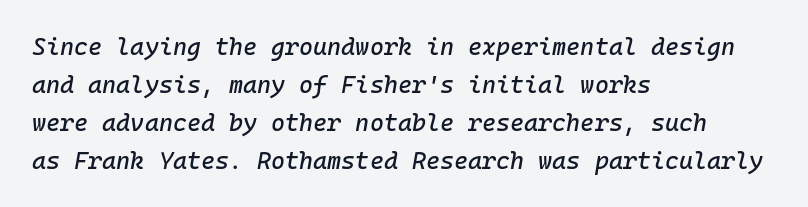
Q: Is the text italic (slanted)? A: Yes, it leans right by about 10 degrees.
Q: Is the text underlined? A: No.
Q: How is the paragraph aligned? A: Left-aligned.
Q: Is the spacing between letters normal or unusually wide? A: Normal.
Q: Is the spacing between lines tight, normal or loose? A: Normal.
